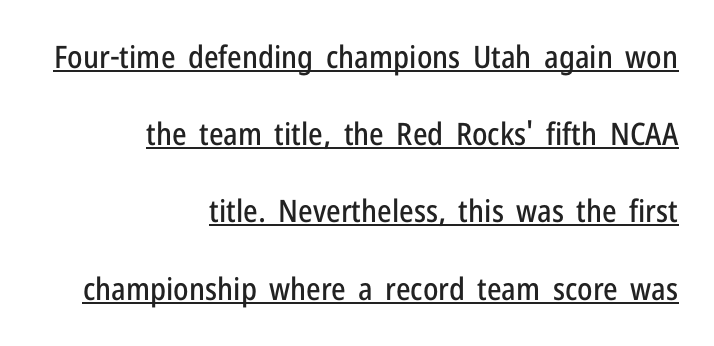
These lines are set flush right with a ragged left edge. What stands out about the letter spacing? Nothing — it is the standard amount. What kind of face is this? One without serifs — a sans. The lines are spread far apart with generous leading. A typesetter would call this proportional, since set widths differ per character. The axis of the letterforms is exactly vertical.
